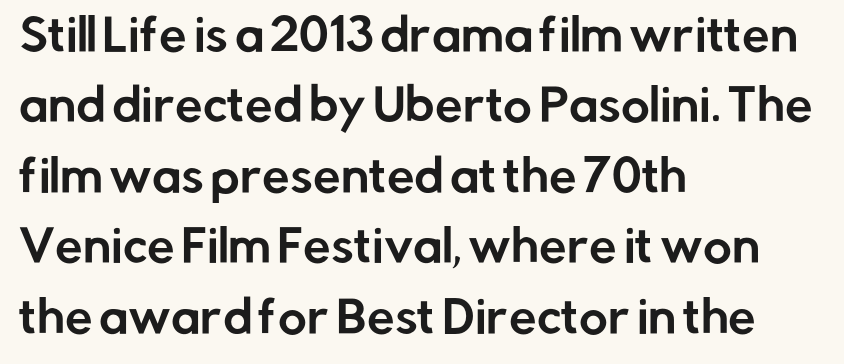
{"serif": "no", "italic": "no", "width": "normal", "stroke_contrast": "low", "x_height": "medium", "monospaced": "no", "underline": "no", "align": "left", "line_spacing": "normal", "line_spacing_ratio": 1.6, "letter_spacing": "normal", "letter_spacing_em": 0.0, "glyph_px": 44}
